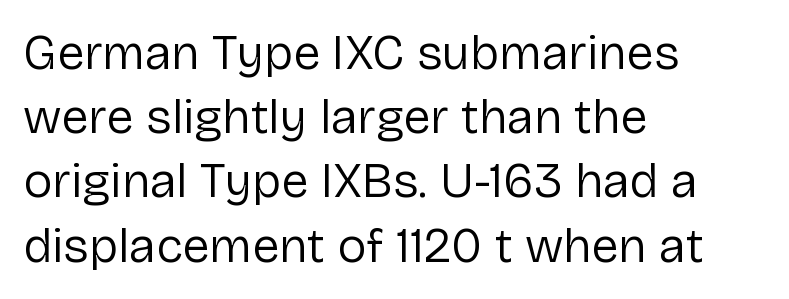
Stem width sits at or under what a default text font uses. Does the lettering tilt? It doesn't — this is upright. Casual observation: everything's shoved over to the left. Regular leading. Note the varied advance widths — an 'i' is clearly narrower than an 'm'. Between one letter and the next there's only the usual sliver of space.
